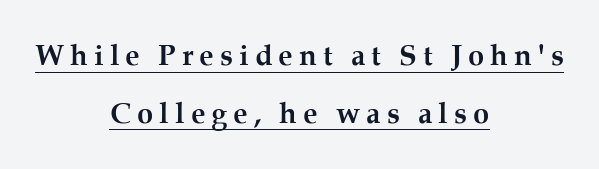
{"serif": "yes", "italic": "no", "bold": "yes", "weight": "semibold", "width": "normal", "stroke_contrast": "medium", "x_height": "medium", "monospaced": "no", "underline": "yes", "align": "center", "line_spacing": "loose", "line_spacing_ratio": 1.99, "letter_spacing": "wide", "letter_spacing_em": 0.21, "glyph_px": 29}
